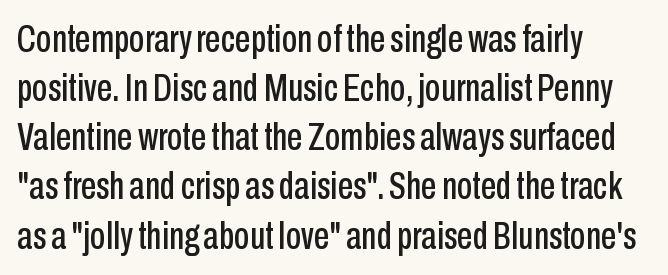
{"serif": "no", "italic": "no", "width": "condensed", "stroke_contrast": "low", "x_height": "medium", "monospaced": "no", "underline": "no", "align": "left", "line_spacing": "normal", "line_spacing_ratio": 1.26, "letter_spacing": "normal", "letter_spacing_em": 0.0, "glyph_px": 39}
